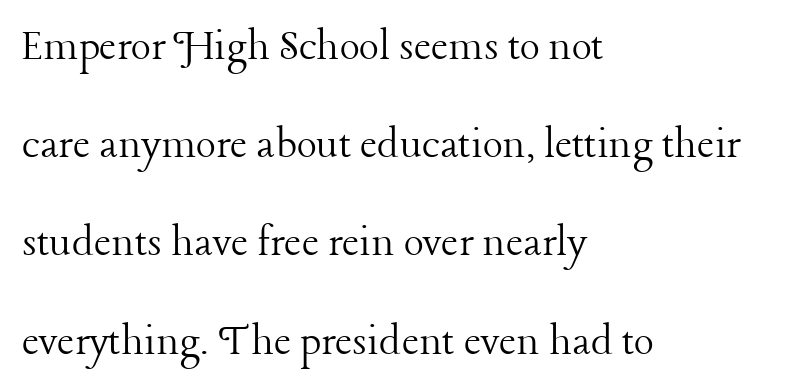
The image shows 47 px light serif type, upright; set left-aligned, loose line spacing (2.09x), normal letter spacing, not underlined; low stroke contrast and a medium x-height.
